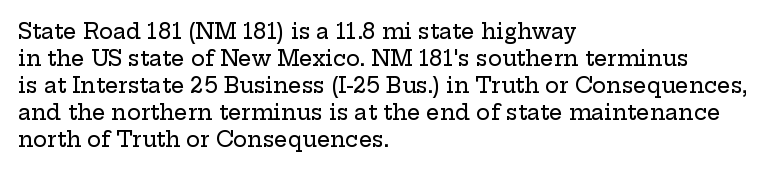
No word sits above an underline. Rendered with straight, roman letterforms. A typesetter would call this leading conventional body-copy spacing. Nothing unusual about the tracking: characters are spaced as the font intends. Line starts are locked; line ends wander.
